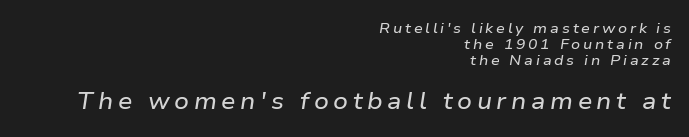
The letters in the lower block stand taller than those in the block above. Does the copy run flush right? Yes — the right margin is perfectly even. The letterforms stand isolated, each surrounded by extra space. The lettering tilts uniformly, giving the passage an italic look.
